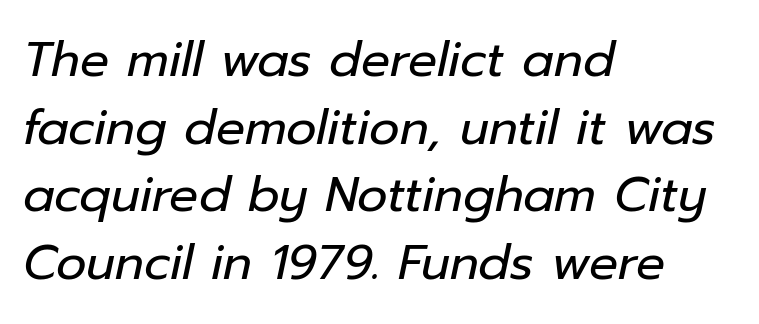
Q: Is the text bold? A: No.
Q: Is the text italic (slanted)? A: Yes, it leans right by about 12 degrees.
Q: Is the text underlined? A: No.
Q: How is the paragraph aligned? A: Left-aligned.
Q: Is the spacing between letters normal or unusually wide? A: Normal.
Q: Is the spacing between lines tight, normal or loose? A: Normal.
Q: Width (condensed, normal, or wide)? A: Normal.
Q: Stroke contrast? A: Low.
Q: x-height? A: Medium.
Q: Monospaced? A: No.
